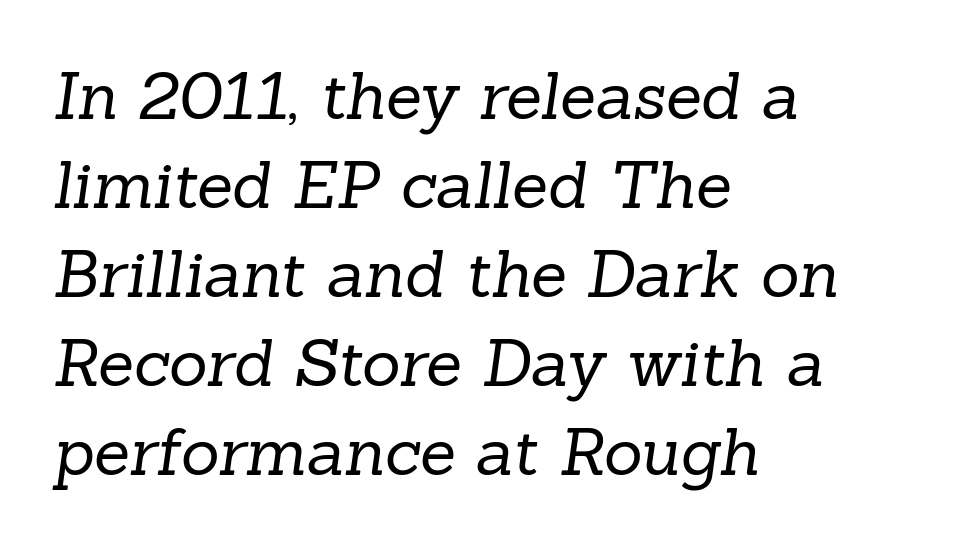
Q: Is the text bold? A: No.
Q: Is the typeface a serif or a sans-serif typeface? A: Serif.
Q: Is the text underlined? A: No.
Q: How is the paragraph aligned? A: Left-aligned.
Q: Is the spacing between letters normal or unusually wide? A: Normal.
Q: Is the spacing between lines tight, normal or loose? A: Normal.
Q: Width (condensed, normal, or wide)? A: Normal.
Q: Stroke contrast? A: Low.
Q: x-height? A: Medium.
Q: Monospaced? A: No.
